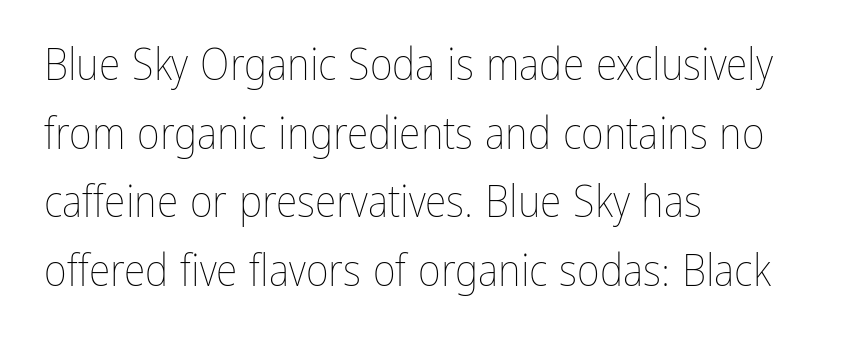
{"italic": "no", "bold": "no", "weight": "thin", "width": "condensed", "stroke_contrast": "low", "x_height": "medium", "monospaced": "no", "underline": "no", "align": "left", "line_spacing": "normal", "line_spacing_ratio": 1.56, "letter_spacing": "normal", "letter_spacing_em": 0.0, "glyph_px": 44}
